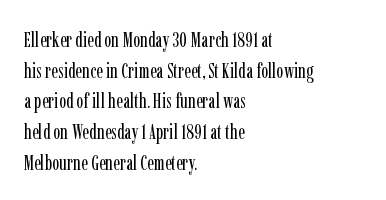
Q: Is the text bold? A: No.
Q: Is the text italic (slanted)? A: No, it is upright.
Q: Is the text underlined? A: No.
Q: How is the paragraph aligned? A: Left-aligned.
Q: Is the spacing between letters normal or unusually wide? A: Normal.
Q: Is the spacing between lines tight, normal or loose? A: Normal.
